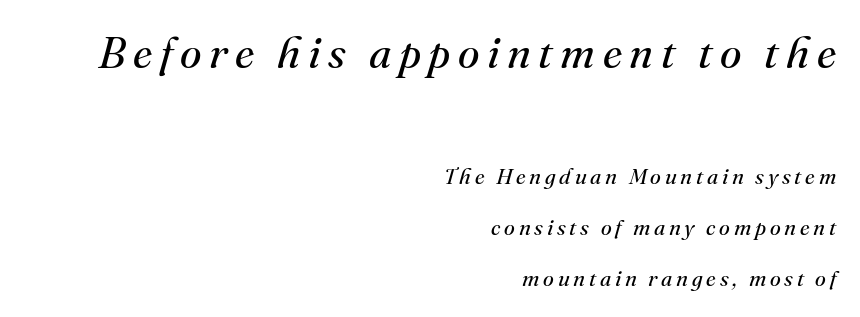
The image shows 44 px regular-weight serif type, italic (leaning right); set right-aligned, loose line spacing (2.33x), not underlined; the first (top) block is 2.0x larger; medium stroke contrast and a small x-height.
